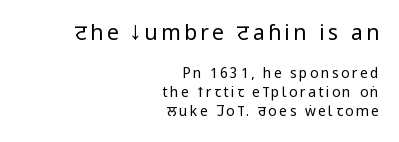
Q: Is the text bold? A: No.
Q: Is the text italic (slanted)? A: No, it is upright.
Q: Is the text underlined? A: No.
Q: How is the paragraph aligned? A: Right-aligned.
Q: Is the spacing between lines tight, normal or loose? A: Normal.
Q: Which block of text is set in a larger size, the first (top) or the second (bottom)? A: The first (top) one.
